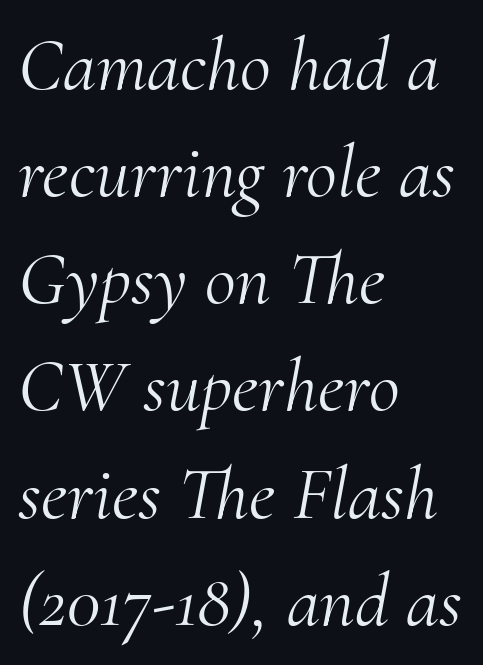
The image shows 76 px light serif type, italic (leaning right); set left-aligned, normal line spacing (1.41x), normal letter spacing, not underlined; medium stroke contrast and a small x-height.
